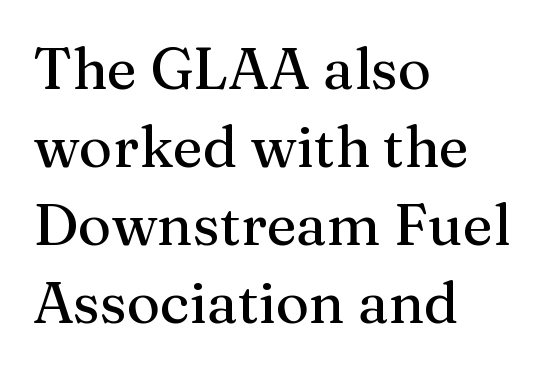
{"serif": "yes", "italic": "no", "width": "normal", "stroke_contrast": "medium", "x_height": "medium", "monospaced": "no", "underline": "no", "align": "left", "line_spacing": "normal", "line_spacing_ratio": 1.37, "letter_spacing": "normal", "letter_spacing_em": 0.0, "glyph_px": 57}
